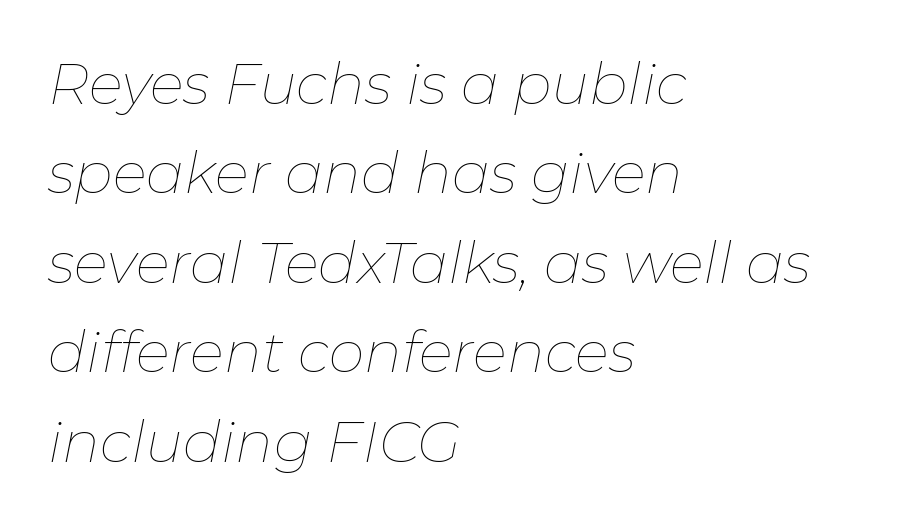
{"italic": "yes", "lean": "right", "slant_degrees": 11, "bold": "no", "weight": "thin", "width": "normal", "stroke_contrast": "low", "x_height": "medium", "monospaced": "no", "underline": "no", "align": "left", "line_spacing": "normal", "line_spacing_ratio": 1.57, "letter_spacing": "normal", "letter_spacing_em": 0.0, "glyph_px": 57}
